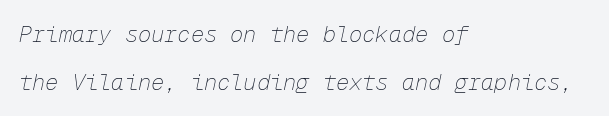
Is this a heavy cut? Hardly; it is regular or lighter. Vertical spacing — loose. How are the letters spaced? Ordinarily, with no added tracking. Quick note: underline off.
